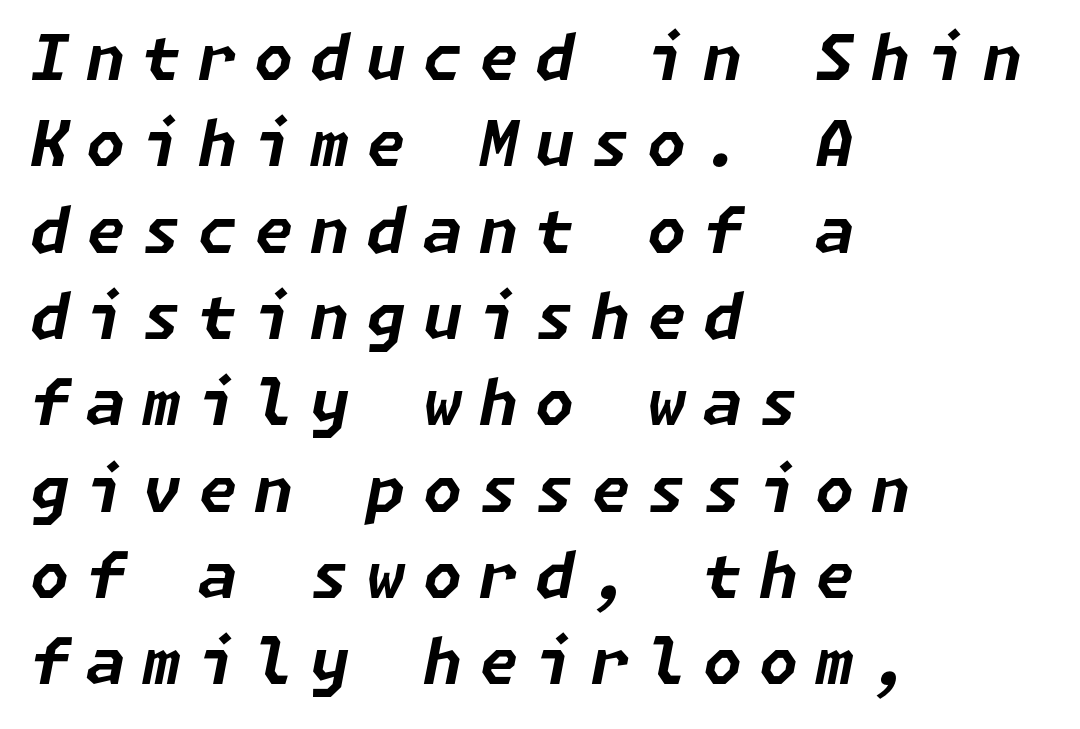
An italicized treatment has been applied to the whole sample. Caption: expanded tracking, letters set apart. Anything drawn beneath the words? Only blank space. Horizontal alignment here is leftward, the default for most running prose. Look at the stroke-to-counter ratio: heavy, a bold. If you measured baseline to baseline, you'd find a middling distance.
